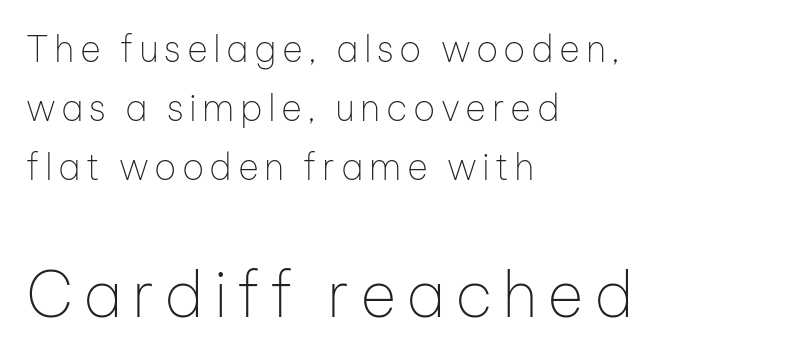
Teacher's note: observe the even left margin — that is flush-left alignment. This is roman type, the default non-slanted kind. The glyphs in this specimen are sans serif. Is there much room between lines? A standard amount, neither cramped nor airy.
